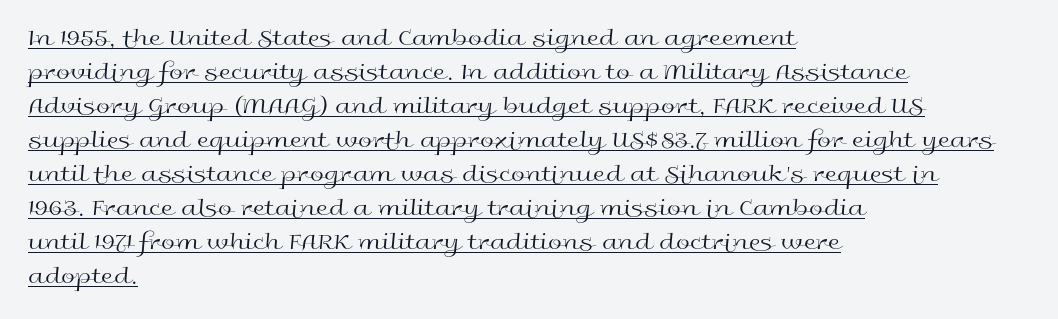
{"italic": "no", "bold": "no", "underline": "yes", "align": "left", "line_spacing": "normal", "line_spacing_ratio": 1.36, "letter_spacing": "normal", "letter_spacing_em": 0.0, "glyph_px": 25}
